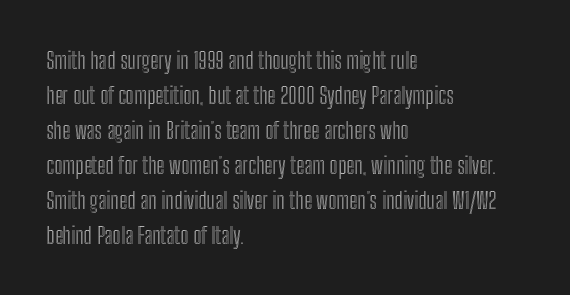
The image shows 23 px text type, upright; set left-aligned, normal line spacing (1.52x), normal letter spacing, not underlined.
